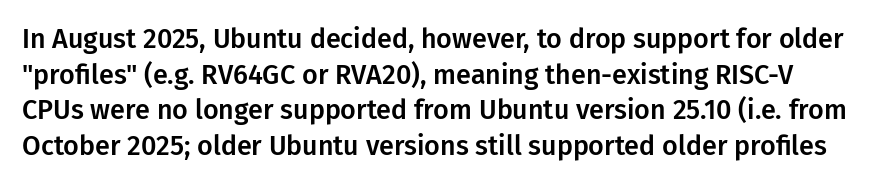
The image shows 27 px text type, upright; set normal line spacing (1.32x), normal letter spacing, not underlined.
